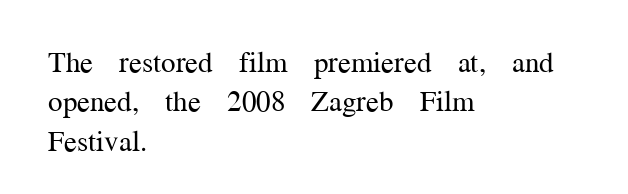
Q: Is the text bold? A: No.
Q: Is the text italic (slanted)? A: No, it is upright.
Q: Is the typeface a serif or a sans-serif typeface? A: Serif.
Q: Is the text underlined? A: No.
Q: How is the paragraph aligned? A: Left-aligned.
Q: Is the spacing between letters normal or unusually wide? A: Normal.
Q: Is the spacing between lines tight, normal or loose? A: Normal.
Q: Width (condensed, normal, or wide)? A: Normal.
Q: Stroke contrast? A: Medium.
Q: x-height? A: Medium.
Q: Monospaced? A: No.
